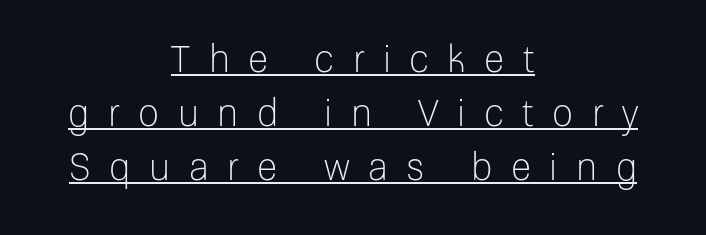
Q: Is the text bold? A: No.
Q: Is the text italic (slanted)? A: No, it is upright.
Q: Is the typeface a serif or a sans-serif typeface? A: Sans-serif.
Q: Is the text underlined? A: Yes.
Q: How is the paragraph aligned? A: Centered.
Q: Is the spacing between letters normal or unusually wide? A: Unusually wide.
Q: Is the spacing between lines tight, normal or loose? A: Normal.
Q: Width (condensed, normal, or wide)? A: Normal.
Q: Stroke contrast? A: Low.
Q: x-height? A: Medium.
Q: Monospaced? A: No.
